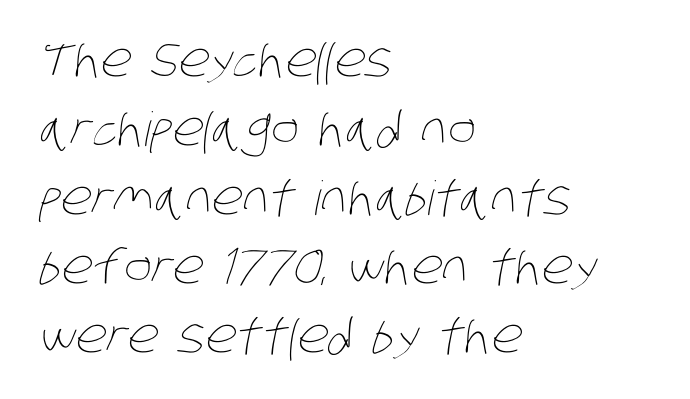
This sample keeps an unexceptional amount of space between lines. Caption: standard tracking, unaltered. Left-aligned paragraph, ragged on the right. Do the characters align in a grid? No, the font is proportional. Underline: absent. This is not heavy type; no bold has been used.
